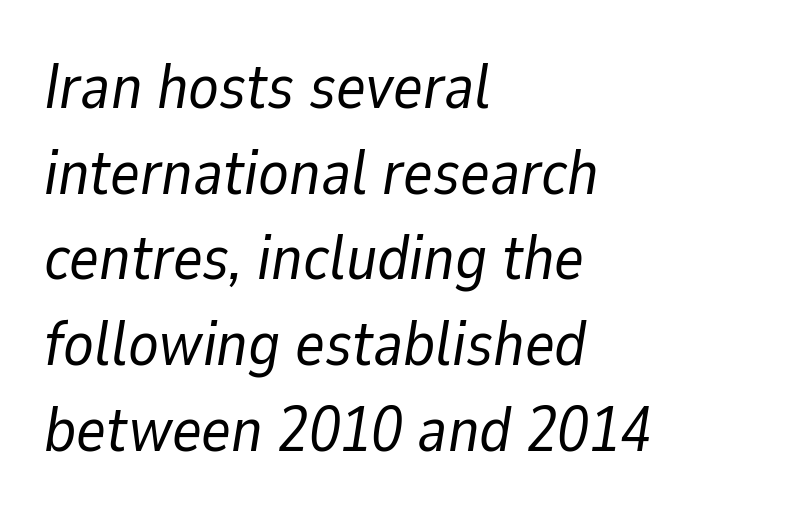
Regular leading. Bold? No — there's no thickening of the strokes. Rule under the text: the space is simply empty. The face used here is proportionally spaced, like ordinary book or web type. These lines keep a tight, regular rhythm from letter to letter.
